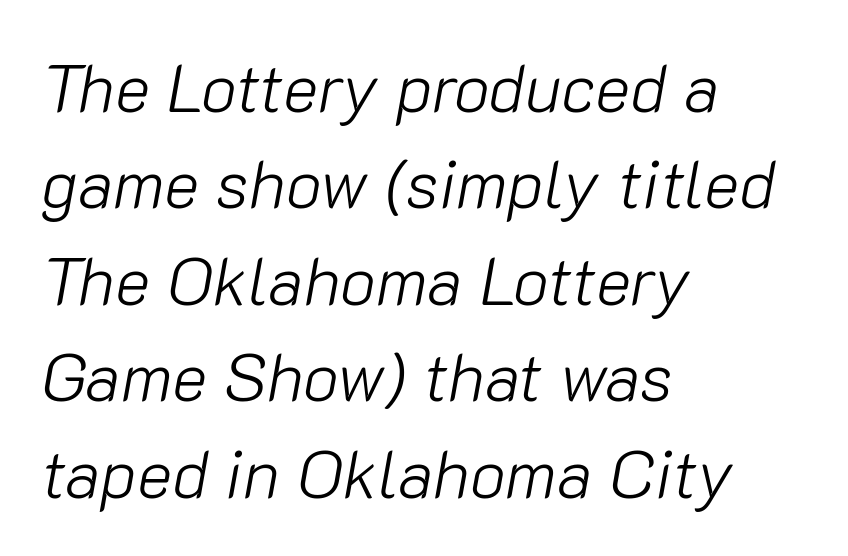
The image shows 67 px light type, italic (leaning right); set left-aligned, normal line spacing (1.44x), normal letter spacing, not underlined; low stroke contrast and a medium x-height.
